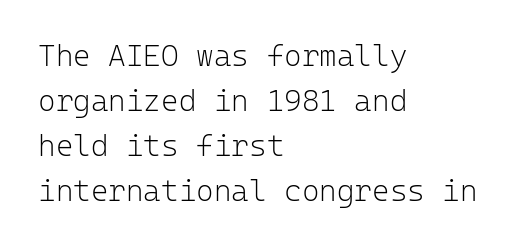
{"serif": "no", "italic": "no", "bold": "no", "weight": "light", "width": "normal", "stroke_contrast": "low", "x_height": "medium", "monospaced": "yes", "underline": "no", "align": "left", "line_spacing": "normal", "line_spacing_ratio": 1.5, "letter_spacing": "normal", "letter_spacing_em": 0.0, "glyph_px": 30}
